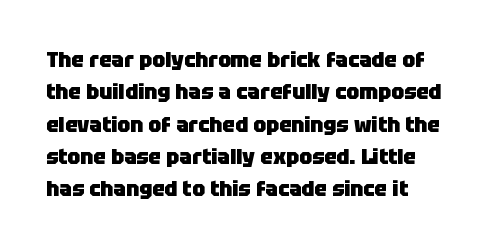
Q: Is the text bold? A: Yes.
Q: Is the text italic (slanted)? A: No, it is upright.
Q: Is the text underlined? A: No.
Q: Is the spacing between letters normal or unusually wide? A: Normal.
Q: Is the spacing between lines tight, normal or loose? A: Normal.
